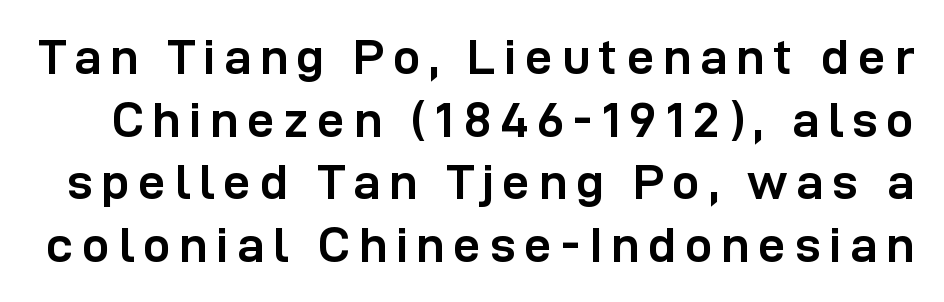
Q: Is the text bold? A: Yes.
Q: Is the text italic (slanted)? A: No, it is upright.
Q: Is the typeface a serif or a sans-serif typeface? A: Sans-serif.
Q: Is the text underlined? A: No.
Q: Is the spacing between lines tight, normal or loose? A: Normal.
Q: Width (condensed, normal, or wide)? A: Normal.
Q: Stroke contrast? A: Low.
Q: x-height? A: Medium.
Q: Monospaced? A: No.
